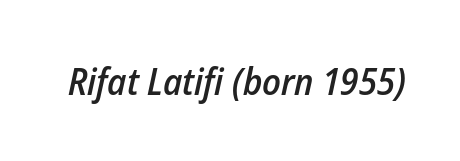
This sample uses plain, unmodified letter spacing. Posture: slanted. The characters look somewhat weighty, a semibold short of true bold. Beneath every word, the page is bare.
